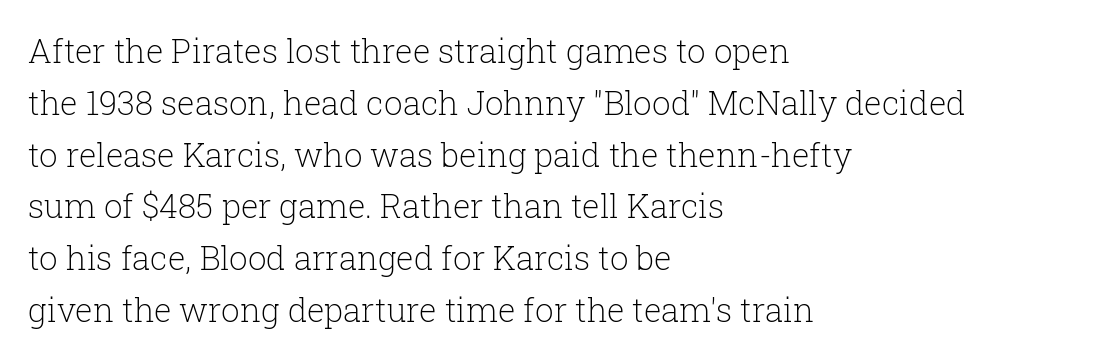
Weight class: somewhere from thin through regular. These lines are composed in type with serifs. Think of a printed novel: that variable character pitch is what you see here. The passage shown has conventional tracking throughout. Which margin do the lines hug? The left one — the right edge is uneven. Normally led — the rows are evenly, conventionally spaced.
